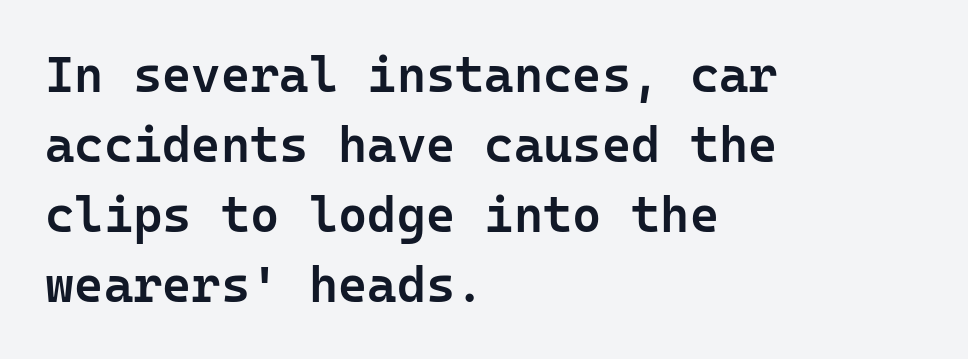
Q: Is the text bold? A: Semi-bold.
Q: Is the text italic (slanted)? A: No, it is upright.
Q: Is the typeface a serif or a sans-serif typeface? A: Sans-serif.
Q: Is the text underlined? A: No.
Q: How is the paragraph aligned? A: Left-aligned.
Q: Is the spacing between letters normal or unusually wide? A: Normal.
Q: Is the spacing between lines tight, normal or loose? A: Normal.
Q: Width (condensed, normal, or wide)? A: Normal.
Q: Stroke contrast? A: Low.
Q: x-height? A: Medium.
Q: Monospaced? A: Yes.
